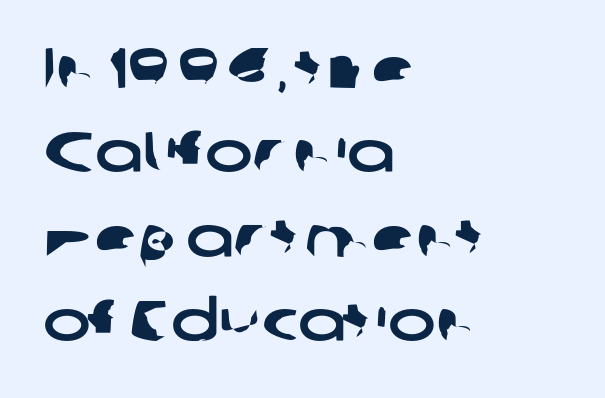
Q: Is the typeface a serif or a sans-serif typeface? A: Sans-serif.
Q: Is the text underlined? A: No.
Q: How is the paragraph aligned? A: Left-aligned.
Q: Is the spacing between letters normal or unusually wide? A: Normal.
Q: Is the spacing between lines tight, normal or loose? A: Normal.
Q: Width (condensed, normal, or wide)? A: Wide.
Q: Stroke contrast? A: Low.
Q: x-height? A: Medium.
Q: Monospaced? A: No.
